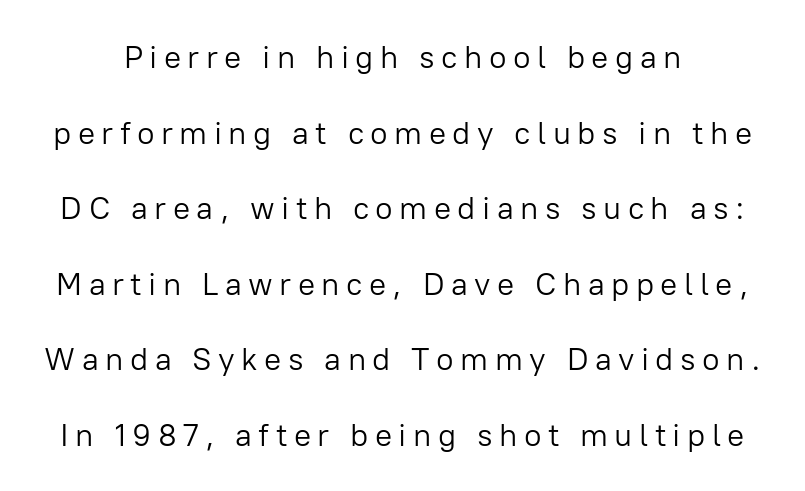
{"serif": "no", "italic": "no", "bold": "no", "weight": "light", "width": "normal", "stroke_contrast": "low", "x_height": "medium", "monospaced": "no", "underline": "no", "line_spacing": "loose", "line_spacing_ratio": 2.36, "letter_spacing": "wide", "letter_spacing_em": 0.2, "glyph_px": 32}
